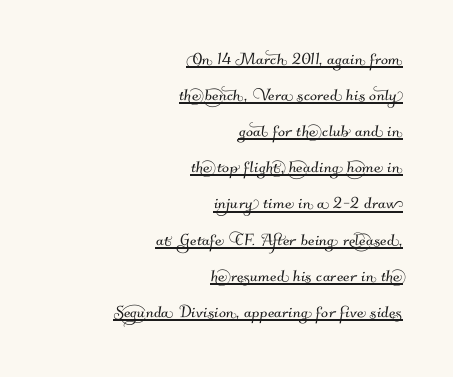
This rendering uses right alignment, leaving the left contour irregular. Glyph-to-glyph distance matches everyday printed text. The typesetter has applied underlining to the passage shown.
